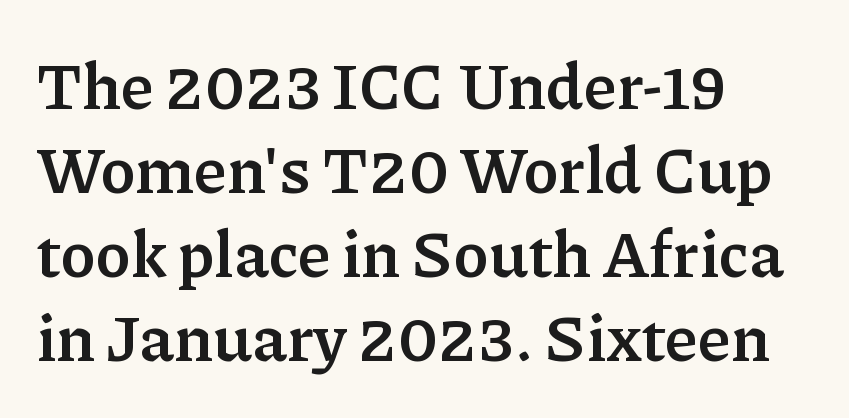
{"serif": "yes", "italic": "no", "bold": "yes", "weight": "semibold", "width": "normal", "stroke_contrast": "low", "x_height": "medium", "monospaced": "no", "underline": "no", "align": "left", "line_spacing": "normal", "line_spacing_ratio": 1.29, "letter_spacing": "normal", "letter_spacing_em": 0.0, "glyph_px": 65}
